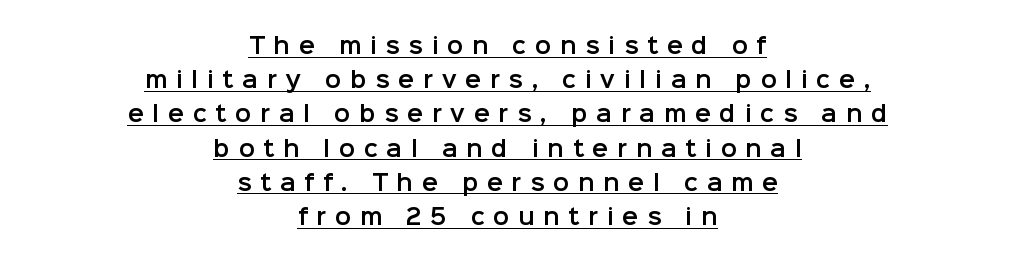
The image shows 21 px text type, upright; set centered, normal line spacing (1.63x), unusually wide letter spacing (+0.42 em), underlined.
